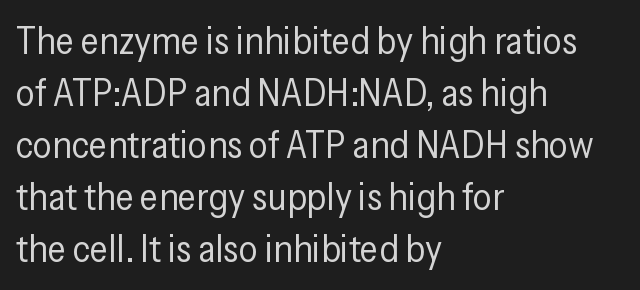
{"serif": "no", "italic": "no", "bold": "no", "weight": "regular", "width": "condensed", "stroke_contrast": "low", "x_height": "medium", "monospaced": "no", "underline": "no", "align": "left", "line_spacing": "normal", "line_spacing_ratio": 1.37, "letter_spacing": "normal", "letter_spacing_em": 0.0, "glyph_px": 38}
